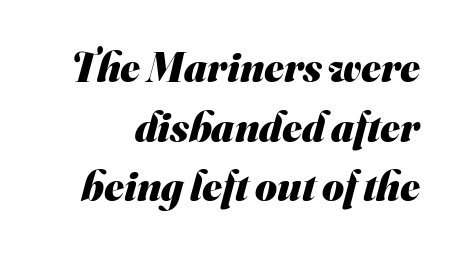
Q: Is the text bold? A: Yes.
Q: Is the typeface a serif or a sans-serif typeface? A: Sans-serif.
Q: Is the text underlined? A: No.
Q: Is the spacing between letters normal or unusually wide? A: Normal.
Q: Is the spacing between lines tight, normal or loose? A: Normal.
Q: Width (condensed, normal, or wide)? A: Normal.
Q: Stroke contrast? A: Medium.
Q: x-height? A: Small.
Q: Monospaced? A: No.
